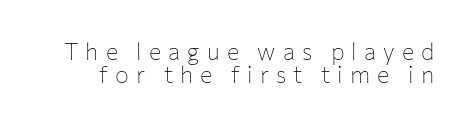
{"italic": "no", "bold": "no", "underline": "no", "line_spacing": "tight", "line_spacing_ratio": 1.01, "letter_spacing": "wide", "letter_spacing_em": 0.31, "glyph_px": 23}
